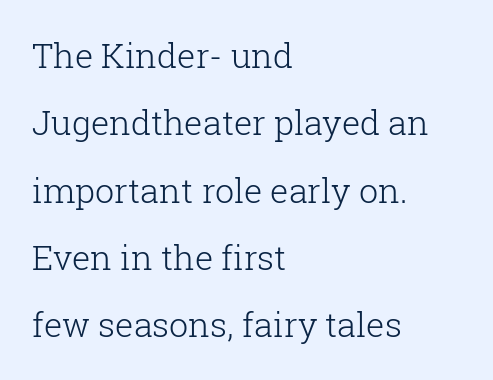
{"serif": "yes", "italic": "no", "bold": "no", "weight": "light", "width": "normal", "stroke_contrast": "low", "x_height": "medium", "monospaced": "no", "underline": "no", "align": "left", "line_spacing": "loose", "line_spacing_ratio": 1.98, "letter_spacing": "normal", "letter_spacing_em": 0.0, "glyph_px": 34}
